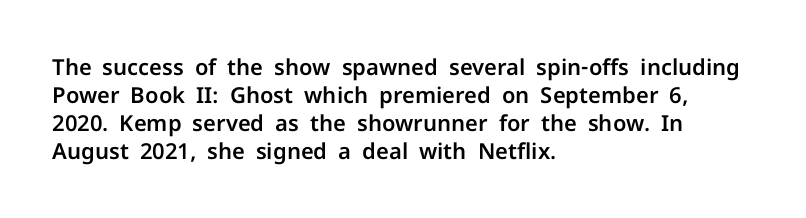
{"italic": "no", "underline": "no", "align": "left", "line_spacing": "normal", "line_spacing_ratio": 1.27, "letter_spacing": "normal", "letter_spacing_em": 0.0, "glyph_px": 22}
